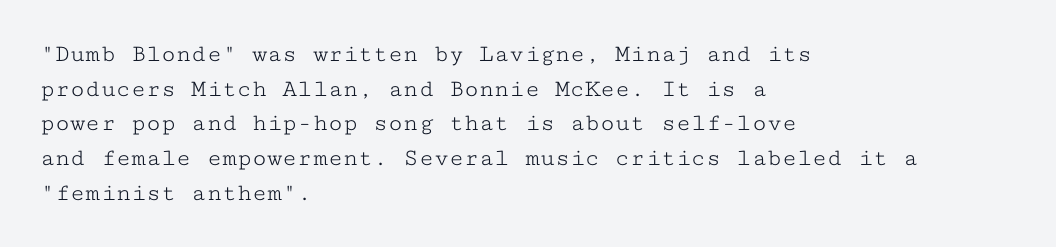
The letters stand straight up with perfectly vertical stems. The typesetter chose a ragged-right arrangement here. What's the leading like? Ordinary, nothing unusual. Nothing unusual about the tracking: characters are spaced as the font intends. Is the stroke heavy? The answer is a plain regular-or-lighter.
